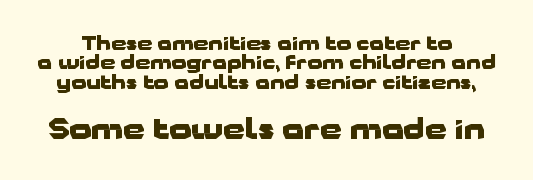
{"serif": "no", "italic": "no", "bold": "yes", "weight": "heavy", "width": "wide", "stroke_contrast": "low", "x_height": "medium", "monospaced": "no", "underline": "no", "line_spacing": "tight", "line_spacing_ratio": 1.02, "letter_spacing": "normal", "letter_spacing_em": 0.0, "larger_block": "second", "size_ratio": 1.47, "glyph_px": 28}
